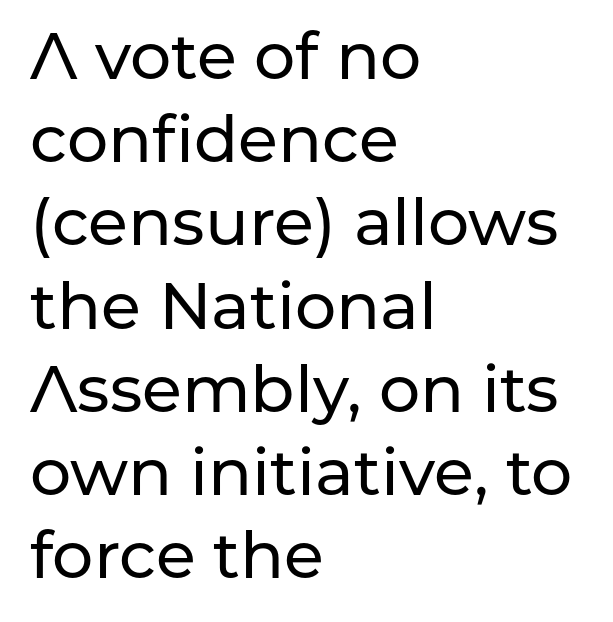
The image shows 65 px sans-serif type, upright; set left-aligned, normal line spacing (1.28x), normal letter spacing, not underlined; low stroke contrast and a medium x-height.
